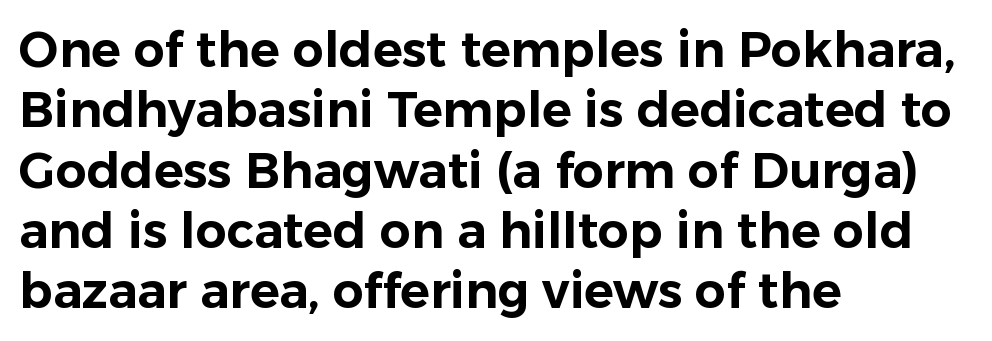
Letter spacing: default. Varying glyph widths throughout — classic text-font behaviour. No italicization has been applied; the sample stays upright. A bare baseline throughout the passage.
